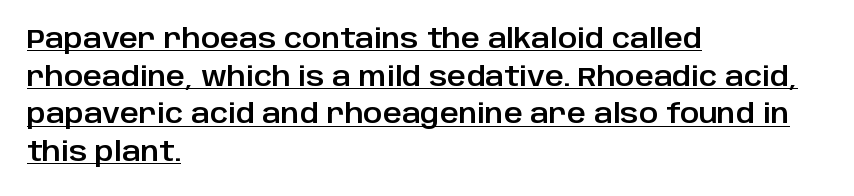
{"italic": "no", "underline": "yes", "align": "left", "line_spacing": "normal", "line_spacing_ratio": 1.45, "letter_spacing": "normal", "letter_spacing_em": 0.0, "glyph_px": 26}
